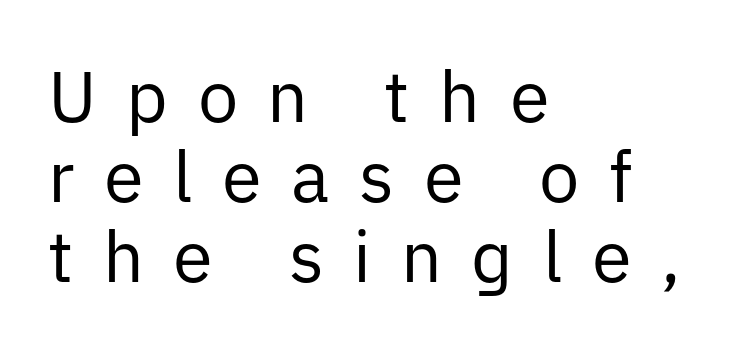
Note the varied advance widths — an 'i' is clearly narrower than an 'm'. Weight: regular or lighter. Has an underline been added? It has not. In terms of letterform style, serifs are entirely absent. These lines stack with their left ends in a neat column. Do the letters lean? They stand straight.
